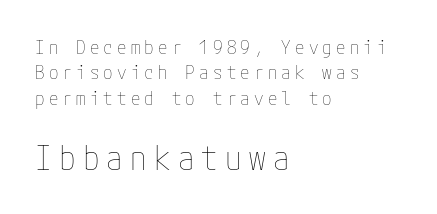
Q: Is the text bold? A: No.
Q: Is the text italic (slanted)? A: No, it is upright.
Q: Is the text underlined? A: No.
Q: How is the paragraph aligned? A: Left-aligned.
Q: Is the spacing between letters normal or unusually wide? A: Unusually wide.
Q: Is the spacing between lines tight, normal or loose? A: Normal.
Q: Which block of text is set in a larger size, the first (top) or the second (bottom)? A: The second (bottom) one.
Q: Width (condensed, normal, or wide)? A: Condensed.
Q: Stroke contrast? A: Low.
Q: x-height? A: Medium.
